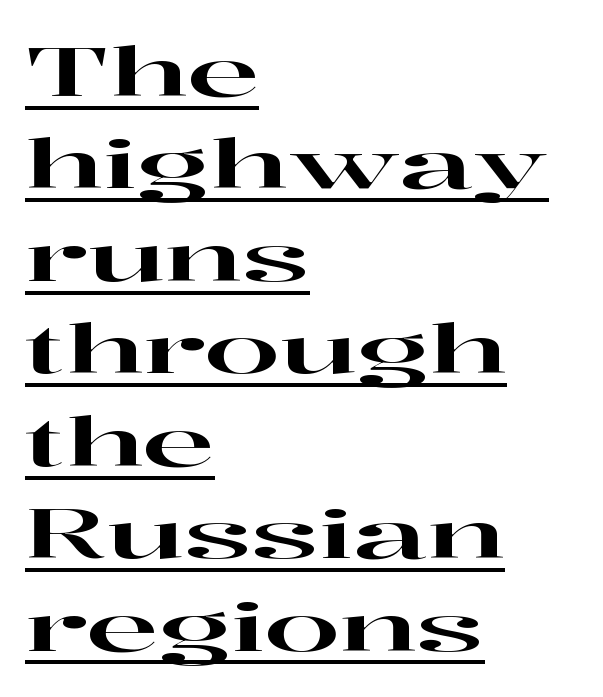
Q: Is the text italic (slanted)? A: No, it is upright.
Q: Is the typeface a serif or a sans-serif typeface? A: Serif.
Q: Is the text underlined? A: Yes.
Q: How is the paragraph aligned? A: Left-aligned.
Q: Is the spacing between letters normal or unusually wide? A: Normal.
Q: Is the spacing between lines tight, normal or loose? A: Normal.
Q: Width (condensed, normal, or wide)? A: Wide.
Q: Stroke contrast? A: High.
Q: x-height? A: Medium.
Q: Monospaced? A: No.
